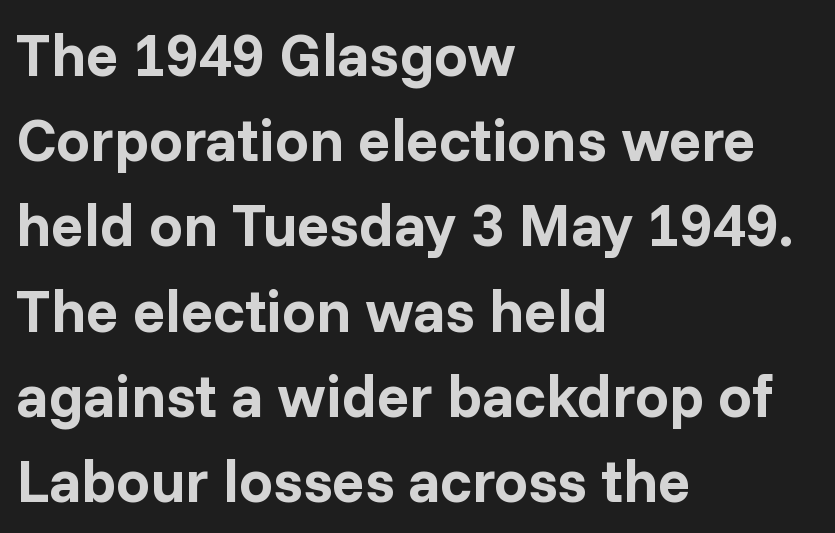
The image shows 60 px bold sans-serif type, upright; set left-aligned, normal line spacing (1.42x), normal letter spacing, not underlined; low stroke contrast and a medium x-height.
